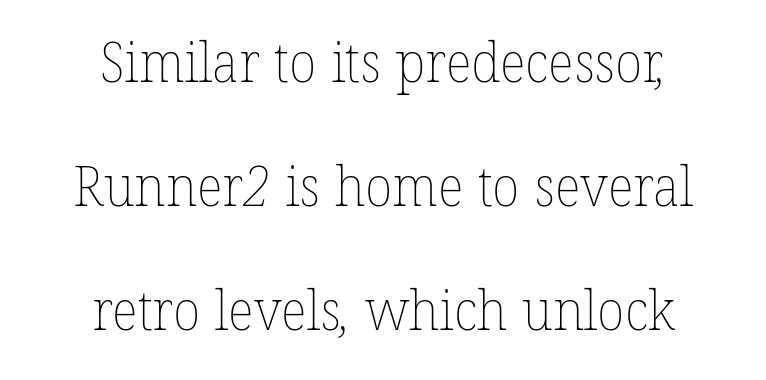
The image shows 56 px thin type; set centered, loose line spacing (2.21x), normal letter spacing, not underlined; low stroke contrast and a medium x-height.
